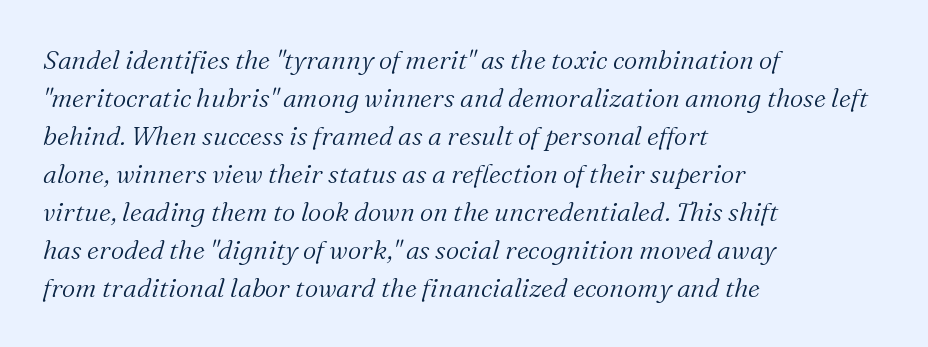
Q: Is the text bold? A: No.
Q: Is the text italic (slanted)? A: Yes, it leans right by about 16 degrees.
Q: Is the text underlined? A: No.
Q: How is the paragraph aligned? A: Left-aligned.
Q: Is the spacing between letters normal or unusually wide? A: Normal.
Q: Is the spacing between lines tight, normal or loose? A: Normal.
